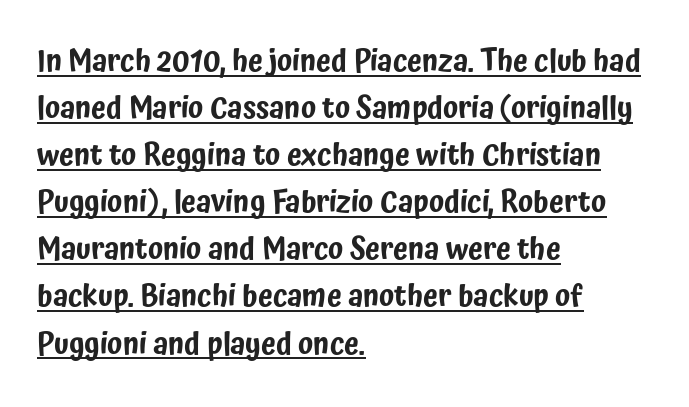
The image shows 30 px condensed sans-serif type, upright; set left-aligned, normal line spacing (1.57x), normal letter spacing, underlined; low stroke contrast and a medium x-height.
